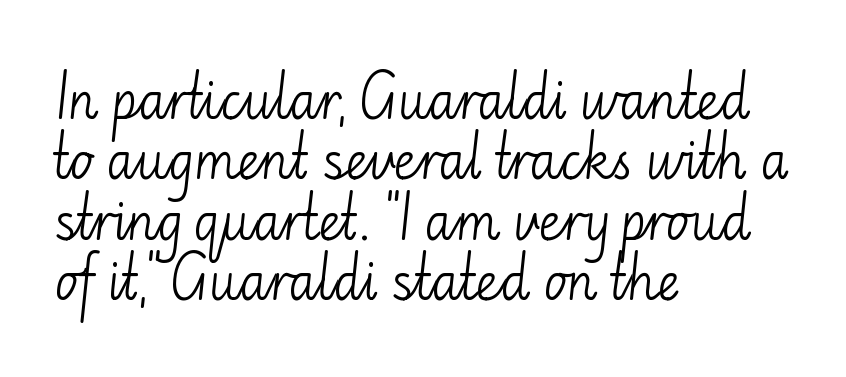
The image shows 49 px light sans-serif type; set left-aligned, line spacing 1.23x, normal letter spacing, not underlined; low stroke contrast and a small x-height.
